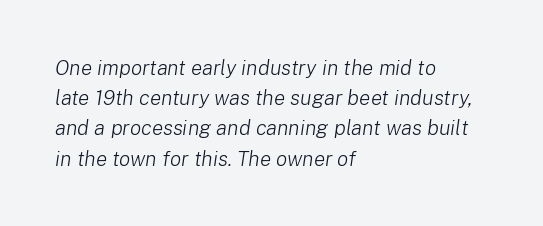
The image shows 21 px text type, italic (leaning right); set left-aligned, normal line spacing (1.44x), normal letter spacing, not underlined.
